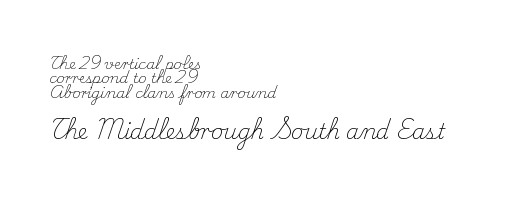
Q: Is the text bold? A: No.
Q: Is the text italic (slanted)? A: Yes.
Q: Is the text underlined? A: No.
Q: How is the paragraph aligned? A: Left-aligned.
Q: Is the spacing between letters normal or unusually wide? A: Normal.
Q: Is the spacing between lines tight, normal or loose? A: Tight.
Q: Which block of text is set in a larger size, the first (top) or the second (bottom)? A: The second (bottom) one.
